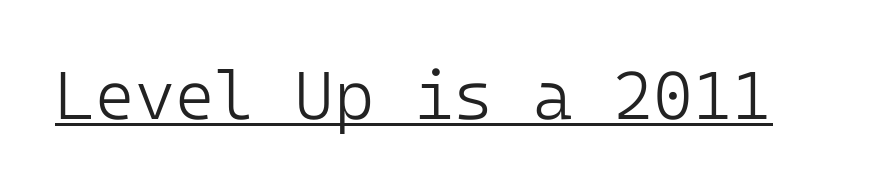
This rendering features underlined lettering. Serif or sans? Sans — the stroke terminals are bare. No chunkiness to these letters — they're not bold. Every stem runs plumb, perpendicular to the baseline. The horizontal fit of the characters is conventional and even.
